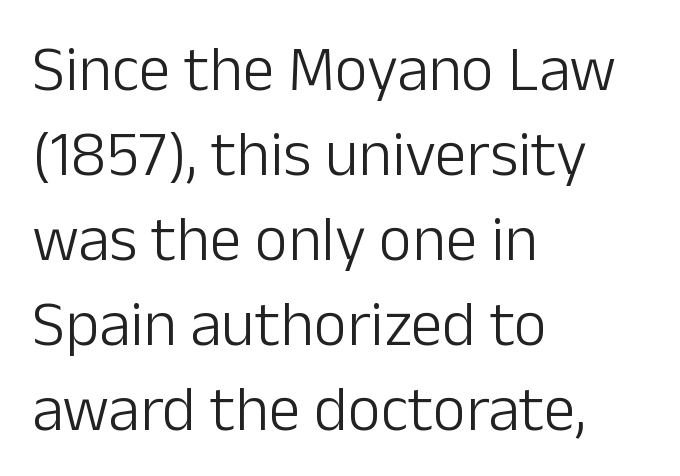
Each stroke keeps to a modest, everyday thickness or less. Style check: upright. Stroke terminals: plain, sans-serif. Bare-footed words on every line. This sample keeps an unexceptional amount of space between lines.
